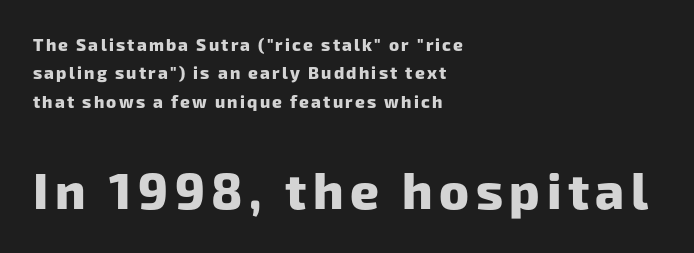
Q: Is the text bold? A: Yes.
Q: Is the typeface a serif or a sans-serif typeface? A: Sans-serif.
Q: Is the text underlined? A: No.
Q: How is the paragraph aligned? A: Left-aligned.
Q: Is the spacing between lines tight, normal or loose? A: Normal.
Q: Which block of text is set in a larger size, the first (top) or the second (bottom)? A: The second (bottom) one.
Q: Width (condensed, normal, or wide)? A: Normal.
Q: Stroke contrast? A: Low.
Q: x-height? A: Medium.
Q: Monospaced? A: No.
